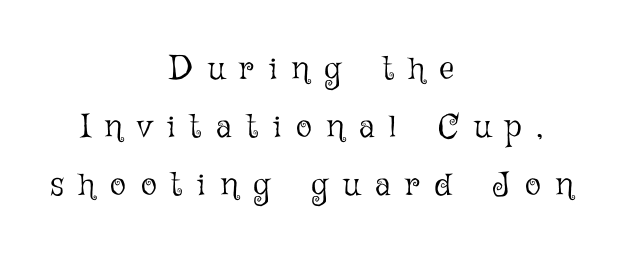
Q: Is the text bold? A: No.
Q: Is the text italic (slanted)? A: No, it is upright.
Q: Is the text underlined? A: No.
Q: How is the paragraph aligned? A: Centered.
Q: Is the spacing between letters normal or unusually wide? A: Unusually wide.
Q: Width (condensed, normal, or wide)? A: Normal.
Q: Stroke contrast? A: Low.
Q: x-height? A: Medium.
Q: Monospaced? A: No.
